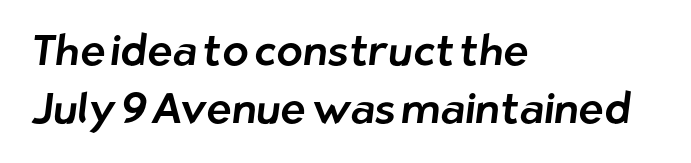
Q: Is the typeface a serif or a sans-serif typeface? A: Sans-serif.
Q: Is the text underlined? A: No.
Q: How is the paragraph aligned? A: Left-aligned.
Q: Is the spacing between letters normal or unusually wide? A: Normal.
Q: Is the spacing between lines tight, normal or loose? A: Normal.
Q: Width (condensed, normal, or wide)? A: Normal.
Q: Stroke contrast? A: Low.
Q: x-height? A: Medium.
Q: Monospaced? A: No.
